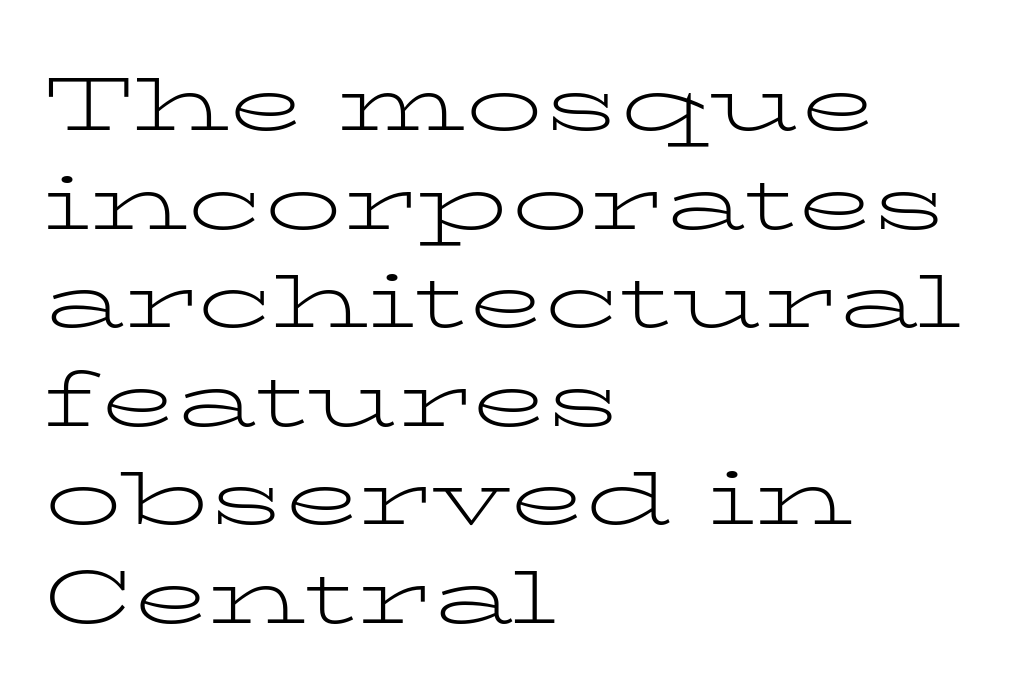
The space directly below the letters is spotless. The paragraph has a hard left edge and a soft right edge. You could not count columns in this text — the font is proportionally spaced. Is the stroke heavy? The answer is a plain regular-or-lighter.
